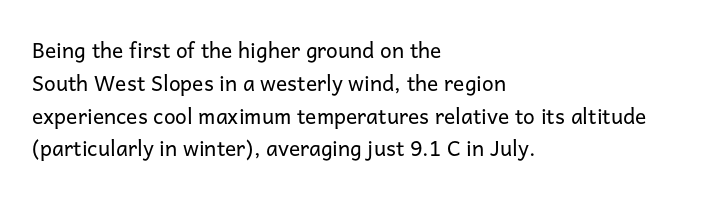
Q: Is the text bold? A: No.
Q: Is the text italic (slanted)? A: No, it is upright.
Q: Is the text underlined? A: No.
Q: How is the paragraph aligned? A: Left-aligned.
Q: Is the spacing between letters normal or unusually wide? A: Normal.
Q: Is the spacing between lines tight, normal or loose? A: Normal.
